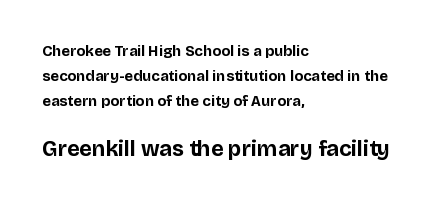
{"italic": "no", "bold": "yes", "underline": "no", "align": "left", "line_spacing": "normal", "line_spacing_ratio": 1.68, "letter_spacing": "normal", "letter_spacing_em": 0.0, "larger_block": "second", "size_ratio": 1.47, "glyph_px": 22}
